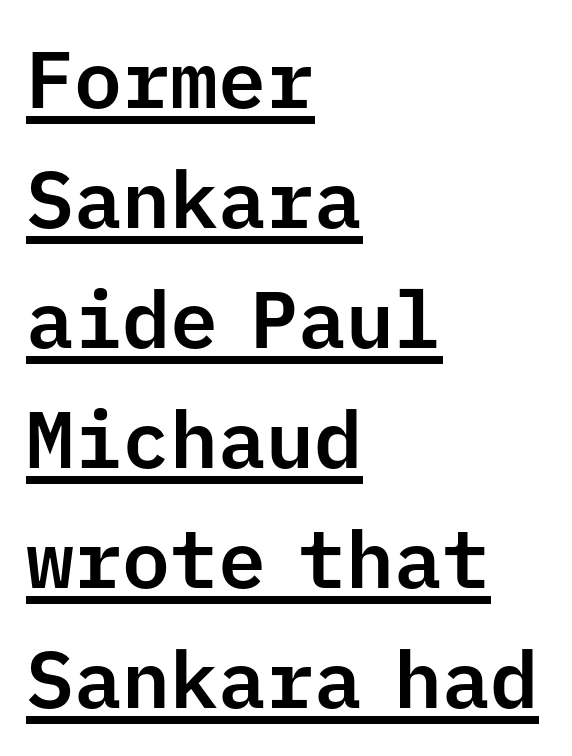
{"serif": "no", "italic": "no", "width": "normal", "stroke_contrast": "low", "x_height": "medium", "monospaced": "yes", "underline": "yes", "align": "left", "line_spacing": "normal", "line_spacing_ratio": 1.5, "letter_spacing": "normal", "letter_spacing_em": 0.0, "glyph_px": 80}
